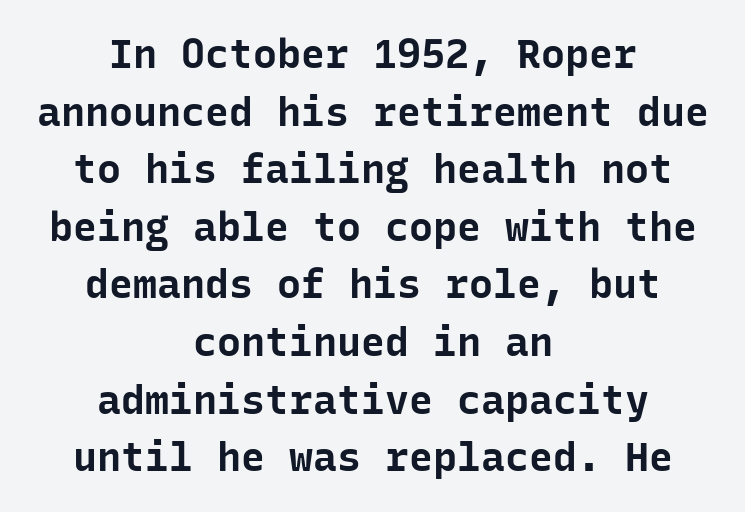
Q: Is the text bold? A: Yes.
Q: Is the text italic (slanted)? A: No, it is upright.
Q: Is the typeface a serif or a sans-serif typeface? A: Sans-serif.
Q: Is the text underlined? A: No.
Q: How is the paragraph aligned? A: Centered.
Q: Is the spacing between letters normal or unusually wide? A: Normal.
Q: Is the spacing between lines tight, normal or loose? A: Normal.
Q: Width (condensed, normal, or wide)? A: Normal.
Q: Stroke contrast? A: Low.
Q: x-height? A: Medium.
Q: Monospaced? A: Yes.
